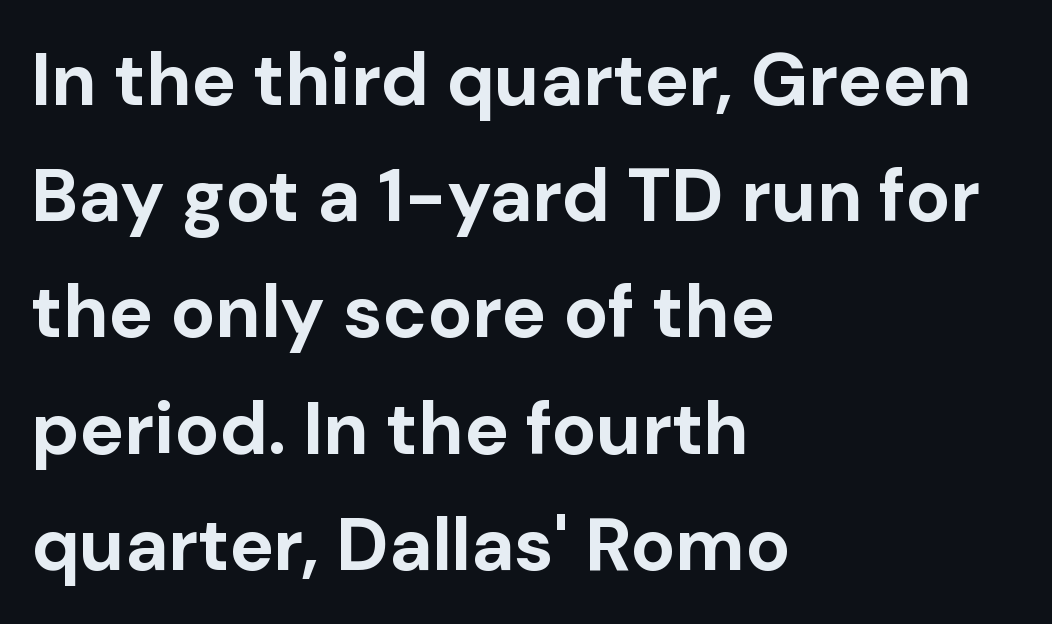
The image shows 74 px bold sans-serif type, upright; set left-aligned, normal line spacing (1.57x), normal letter spacing, not underlined; low stroke contrast and a medium x-height.
